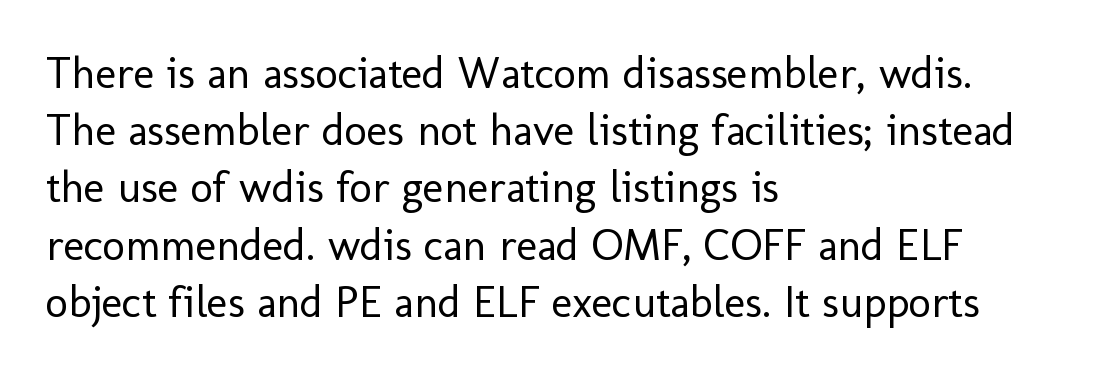
The image shows 44 px regular-weight sans-serif type, upright; set left-aligned, normal line spacing (1.3x), normal letter spacing, not underlined; low stroke contrast and a medium x-height.
